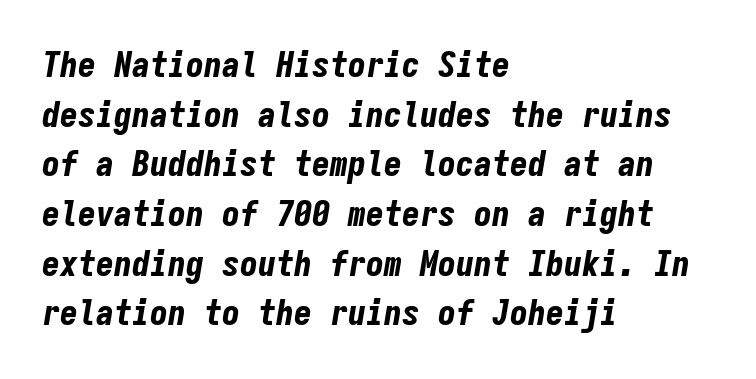
{"italic": "yes", "lean": "right", "slant_degrees": 9, "bold": "yes", "weight": "bold", "width": "condensed", "stroke_contrast": "low", "x_height": "medium", "monospaced": "yes", "underline": "no", "align": "left", "line_spacing": "normal", "line_spacing_ratio": 1.38, "letter_spacing": "normal", "letter_spacing_em": 0.0, "glyph_px": 36}
